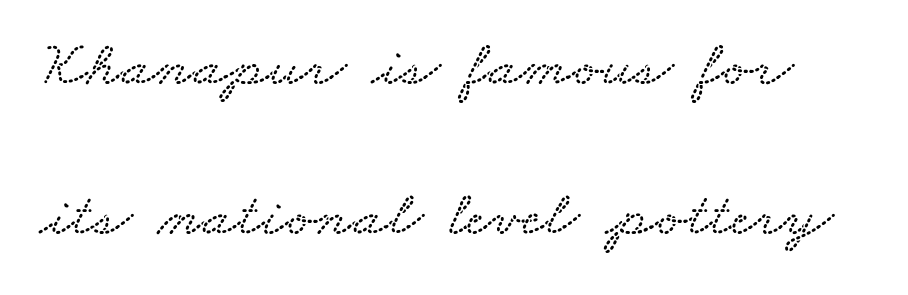
Q: Is the text underlined? A: No.
Q: Is the spacing between letters normal or unusually wide? A: Normal.
Q: Is the spacing between lines tight, normal or loose? A: Loose.
Q: Width (condensed, normal, or wide)? A: Wide.
Q: Stroke contrast? A: Low.
Q: x-height? A: Small.
Q: Monospaced? A: No.
